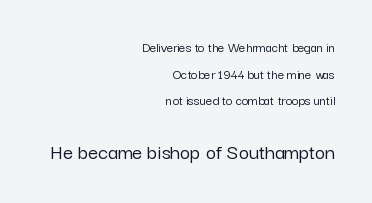
Ascenders rise straight up at ninety degrees. Does extra space separate the letters? No, they use regular spacing. Horizontally, the lines are justified to the trailing edge only. This rendering features lettering with no underline. Quick note: interline space is abundant.
